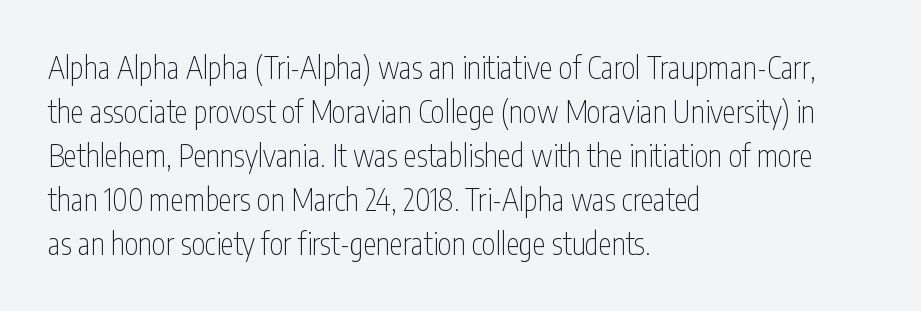
Q: Is the text bold? A: No.
Q: Is the text italic (slanted)? A: No, it is upright.
Q: Is the typeface a serif or a sans-serif typeface? A: Sans-serif.
Q: Is the text underlined? A: No.
Q: How is the paragraph aligned? A: Left-aligned.
Q: Is the spacing between letters normal or unusually wide? A: Normal.
Q: Is the spacing between lines tight, normal or loose? A: Normal.
Q: Width (condensed, normal, or wide)? A: Condensed.
Q: Stroke contrast? A: Low.
Q: x-height? A: Medium.
Q: Monospaced? A: No.
